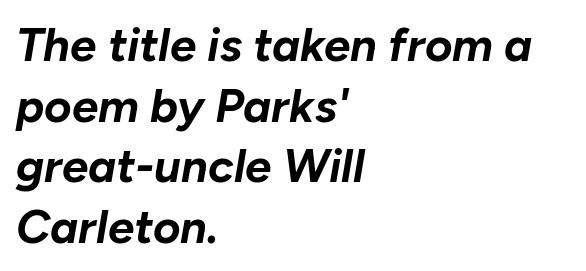
Q: Is the text bold? A: Yes.
Q: Is the text italic (slanted)? A: Yes, it leans right by about 10 degrees.
Q: Is the text underlined? A: No.
Q: How is the paragraph aligned? A: Left-aligned.
Q: Is the spacing between letters normal or unusually wide? A: Normal.
Q: Is the spacing between lines tight, normal or loose? A: Normal.
Q: Width (condensed, normal, or wide)? A: Normal.
Q: Stroke contrast? A: Low.
Q: x-height? A: Medium.
Q: Monospaced? A: No.
